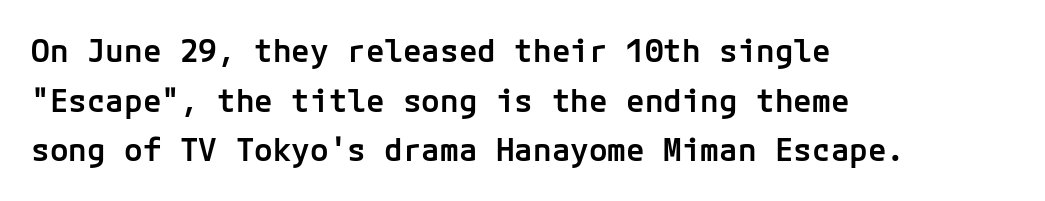
{"serif": "no", "italic": "no", "bold": "semi", "weight": "semibold", "width": "normal", "stroke_contrast": "low", "x_height": "medium", "underline": "no", "align": "left", "line_spacing": "normal", "line_spacing_ratio": 1.6, "letter_spacing": "normal", "letter_spacing_em": 0.0, "glyph_px": 31}
